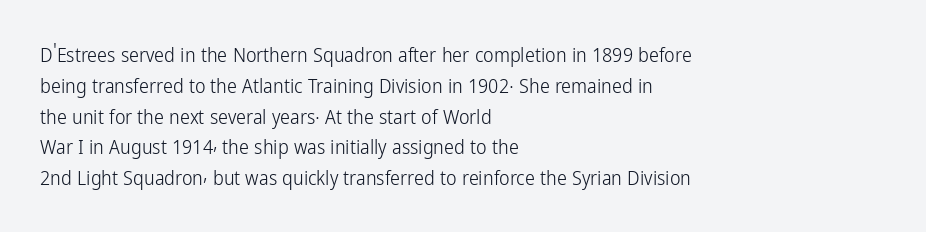
{"italic": "no", "bold": "no", "underline": "no", "align": "left", "line_spacing": "normal", "line_spacing_ratio": 1.54, "letter_spacing": "normal", "letter_spacing_em": 0.0, "glyph_px": 20}
